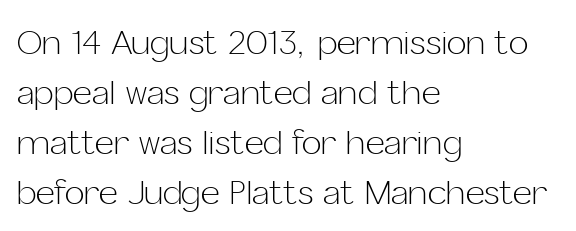
{"serif": "no", "italic": "no", "bold": "no", "weight": "light", "width": "normal", "stroke_contrast": "low", "x_height": "medium", "monospaced": "no", "underline": "no", "align": "left", "line_spacing": "normal", "line_spacing_ratio": 1.52, "letter_spacing": "normal", "letter_spacing_em": 0.0, "glyph_px": 33}
